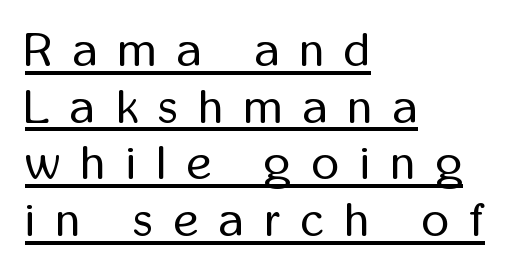
The image shows 48 px regular-weight, condensed sans-serif type, upright; set left-aligned, line spacing 1.18x, unusually wide letter spacing (+0.43 em), underlined; low stroke contrast and a medium x-height.
